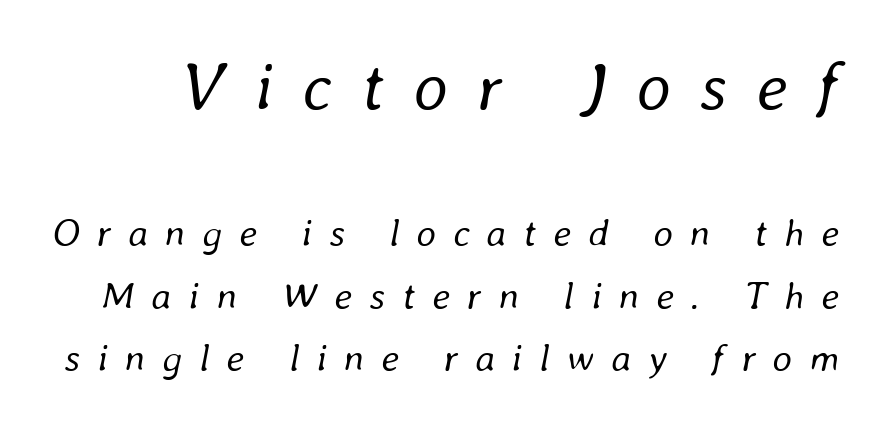
Q: Is the text bold? A: No.
Q: Is the text italic (slanted)? A: Yes, it leans right by about 8 degrees.
Q: Is the text underlined? A: No.
Q: Is the spacing between letters normal or unusually wide? A: Unusually wide.
Q: Is the spacing between lines tight, normal or loose? A: Normal.
Q: Which block of text is set in a larger size, the first (top) or the second (bottom)? A: The first (top) one.
Q: Width (condensed, normal, or wide)? A: Normal.
Q: Stroke contrast? A: Low.
Q: x-height? A: Medium.
Q: Monospaced? A: No.
